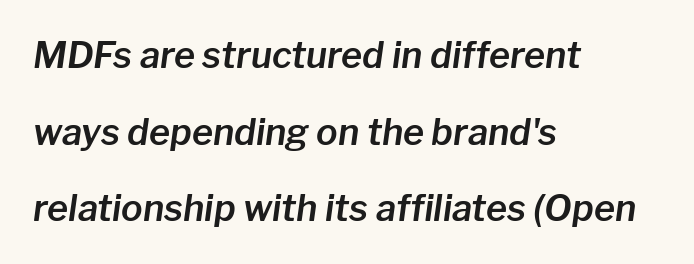
The image shows 36 px text type, italic (leaning right); set left-aligned, loose line spacing (2.13x), normal letter spacing, not underlined; low stroke contrast and a medium x-height.
